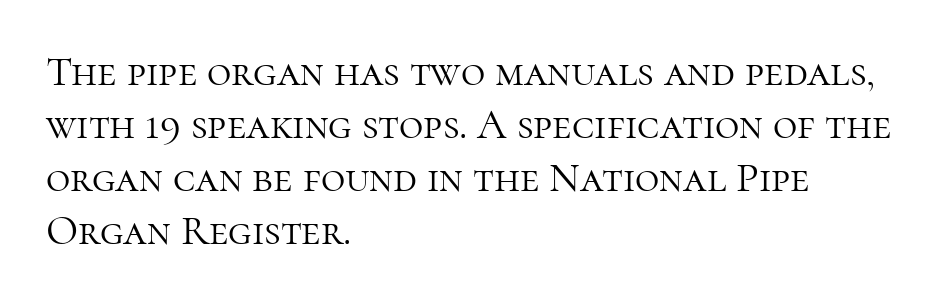
This reads as an unemphasized weight, regular at the heaviest. Is this a sans? No — the strokes have serifs. Compared with a centered layout, this one pins lines to the left instead. In terms of leading, this rendering sits right in the middle. Decoration check: the copy has no underline.
